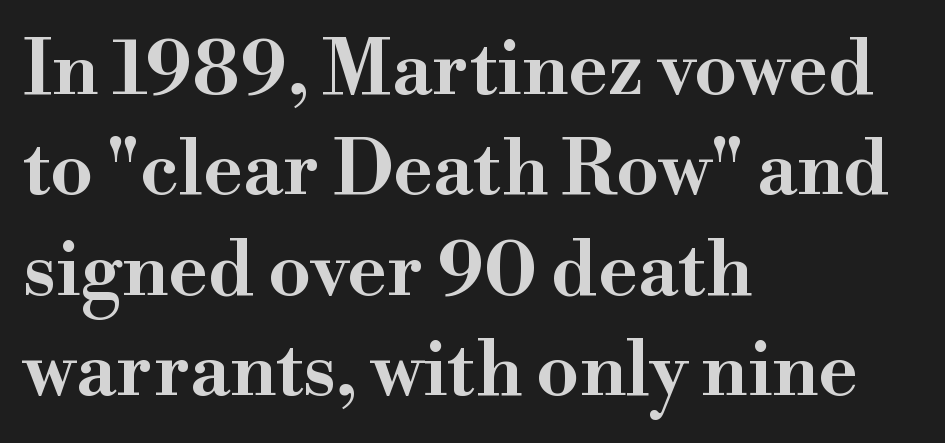
Q: Is the text italic (slanted)? A: No, it is upright.
Q: Is the typeface a serif or a sans-serif typeface? A: Serif.
Q: Is the text underlined? A: No.
Q: How is the paragraph aligned? A: Left-aligned.
Q: Is the spacing between letters normal or unusually wide? A: Normal.
Q: Is the spacing between lines tight, normal or loose? A: Normal.
Q: Width (condensed, normal, or wide)? A: Wide.
Q: Stroke contrast? A: High.
Q: x-height? A: Small.
Q: Monospaced? A: No.
